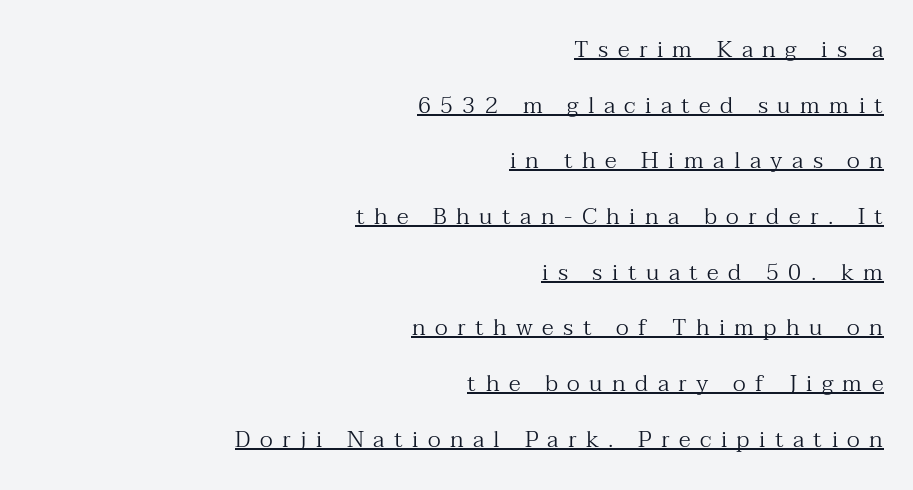
{"italic": "no", "bold": "no", "underline": "yes", "align": "right", "line_spacing": "loose", "line_spacing_ratio": 2.42, "letter_spacing": "wide", "letter_spacing_em": 0.41, "glyph_px": 23}
